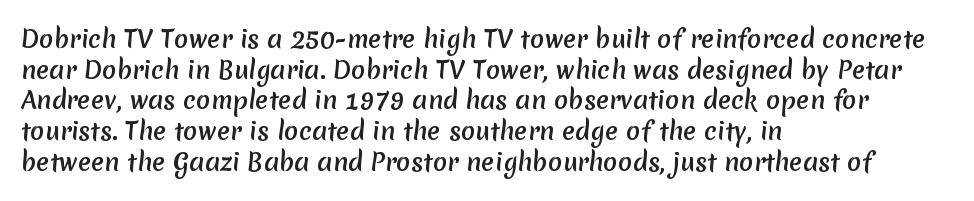
The image shows 24 px text type; set left-aligned, normal line spacing (1.28x), normal letter spacing, not underlined.
